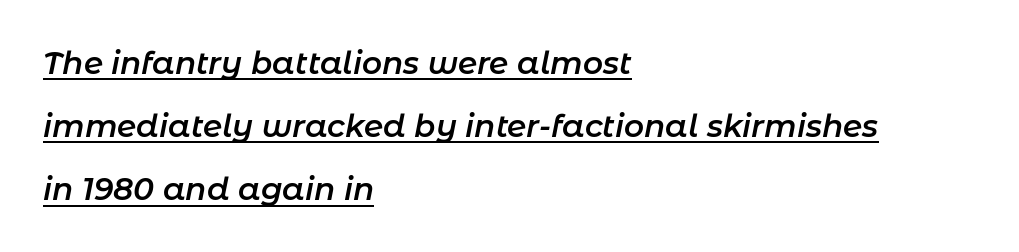
{"italic": "yes", "lean": "right", "slant_degrees": 11, "bold": "semi", "weight": "semibold", "width": "normal", "stroke_contrast": "low", "x_height": "medium", "monospaced": "no", "underline": "yes", "align": "left", "line_spacing": "loose", "line_spacing_ratio": 2.04, "letter_spacing": "normal", "letter_spacing_em": 0.0, "glyph_px": 31}
